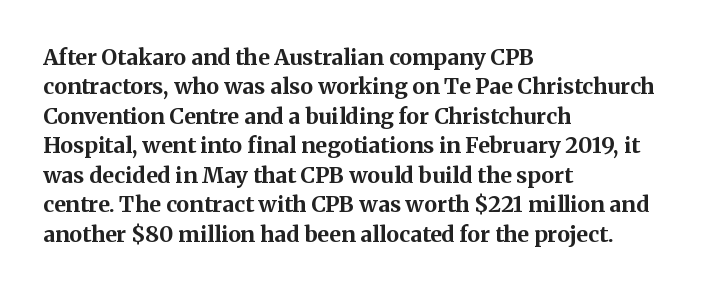
Q: Is the text bold? A: Yes.
Q: Is the text italic (slanted)? A: No, it is upright.
Q: Is the text underlined? A: No.
Q: How is the paragraph aligned? A: Left-aligned.
Q: Is the spacing between letters normal or unusually wide? A: Normal.
Q: Is the spacing between lines tight, normal or loose? A: Normal.
